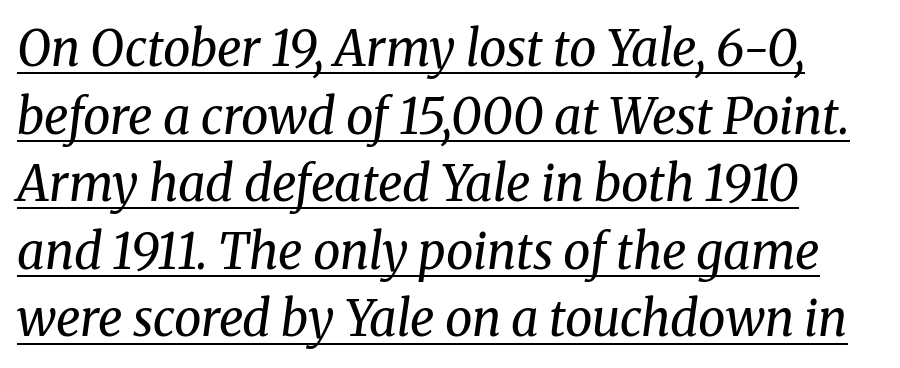
Q: Is the text bold? A: No.
Q: Is the text italic (slanted)? A: Yes, it leans right by about 8 degrees.
Q: Is the typeface a serif or a sans-serif typeface? A: Serif.
Q: Is the text underlined? A: Yes.
Q: Is the spacing between letters normal or unusually wide? A: Normal.
Q: Is the spacing between lines tight, normal or loose? A: Normal.
Q: Width (condensed, normal, or wide)? A: Normal.
Q: Stroke contrast? A: Medium.
Q: x-height? A: Medium.
Q: Monospaced? A: No.
